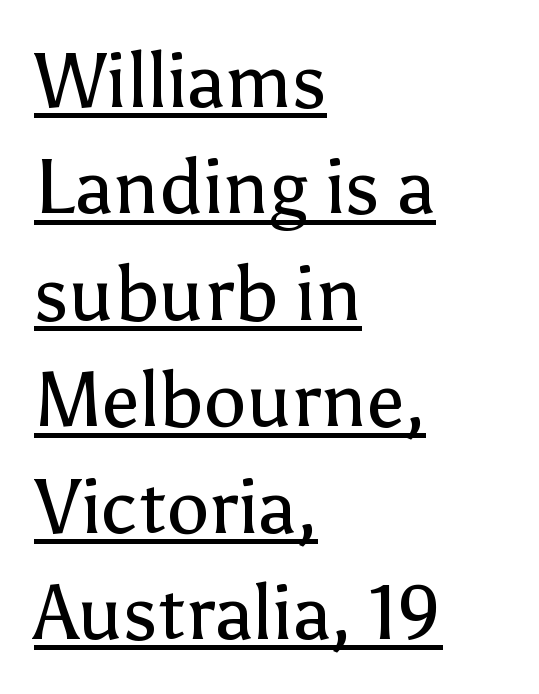
The image shows 76 px regular-weight sans-serif type, upright; set left-aligned, normal line spacing (1.4x), normal letter spacing, underlined; low stroke contrast and a medium x-height.
